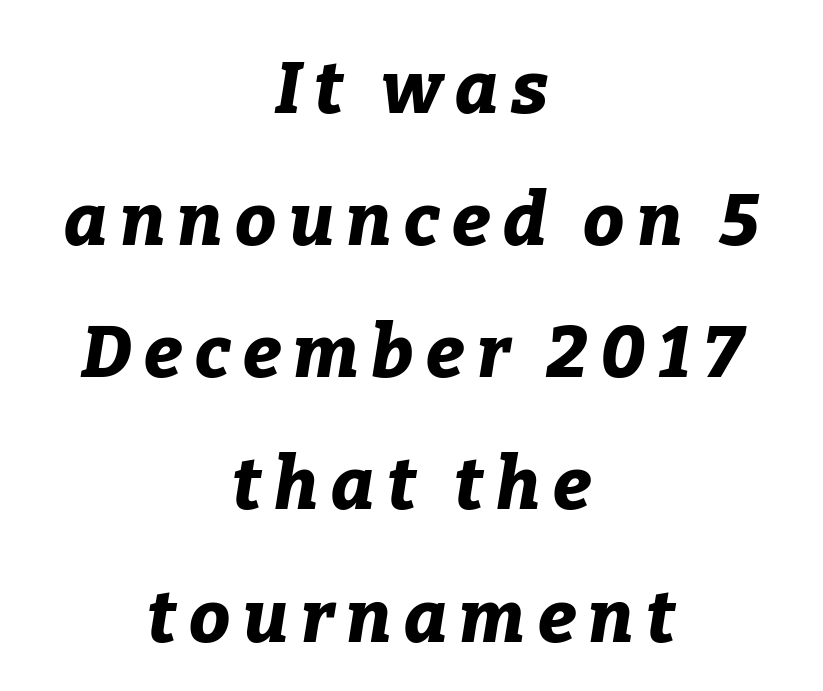
Q: Is the text bold? A: Yes.
Q: Is the text italic (slanted)? A: Yes, it leans right by about 9 degrees.
Q: Is the text underlined? A: No.
Q: How is the paragraph aligned? A: Centered.
Q: Width (condensed, normal, or wide)? A: Normal.
Q: Stroke contrast? A: Low.
Q: x-height? A: Medium.
Q: Monospaced? A: No.
